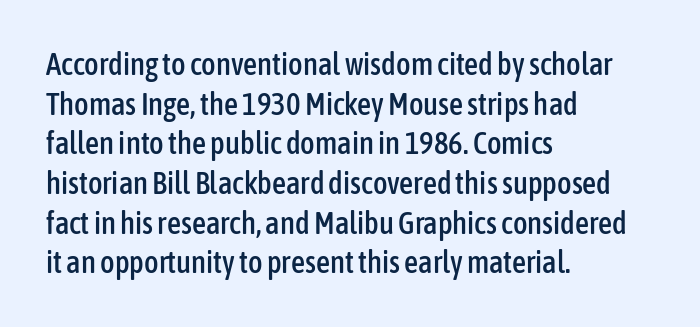
{"serif": "no", "italic": "no", "width": "condensed", "stroke_contrast": "low", "x_height": "medium", "monospaced": "no", "underline": "no", "align": "left", "line_spacing": "normal", "line_spacing_ratio": 1.28, "letter_spacing": "normal", "letter_spacing_em": 0.0, "glyph_px": 31}
